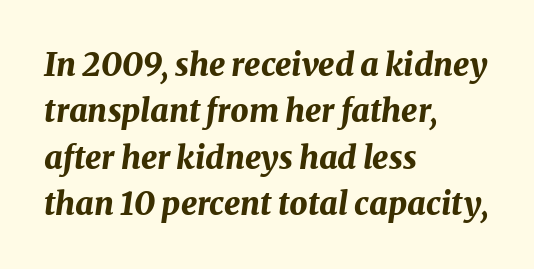
The specimen reads as italic at a glance. Typeset ragged right — the left edge is the straight one. The passage shown is emphatically bold. The rendering uses a moderate line-height, typical for paragraphs.
